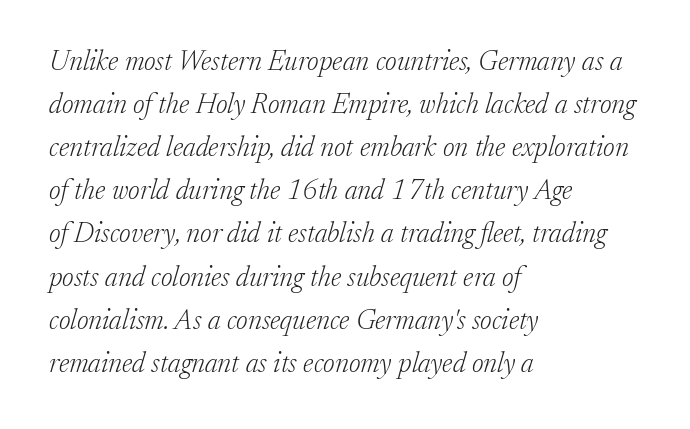
Q: Is the text bold? A: No.
Q: Is the text italic (slanted)? A: Yes, it leans right by about 17 degrees.
Q: Is the typeface a serif or a sans-serif typeface? A: Serif.
Q: Is the text underlined? A: No.
Q: How is the paragraph aligned? A: Left-aligned.
Q: Is the spacing between letters normal or unusually wide? A: Normal.
Q: Is the spacing between lines tight, normal or loose? A: Normal.
Q: Width (condensed, normal, or wide)? A: Normal.
Q: Stroke contrast? A: Low.
Q: x-height? A: Medium.
Q: Monospaced? A: No.
